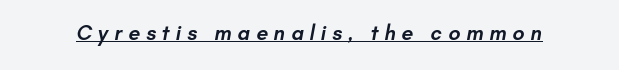
Here the glyphs are tracked loosely, breaking word shapes into spaced letters. Each glyph is drawn with semibold strokes, heavier than normal yet not fully bold. A continuous stroke trails under the words, as in a hyperlink.
